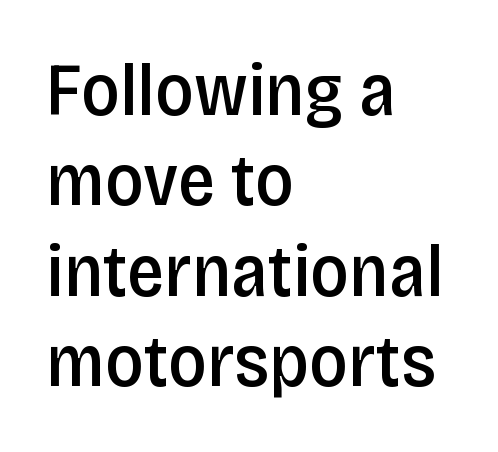
{"serif": "no", "italic": "no", "bold": "semi", "weight": "semibold", "width": "condensed", "stroke_contrast": "low", "x_height": "large", "monospaced": "no", "underline": "no", "align": "left", "line_spacing_ratio": 1.22, "letter_spacing": "normal", "letter_spacing_em": 0.0, "glyph_px": 74}
